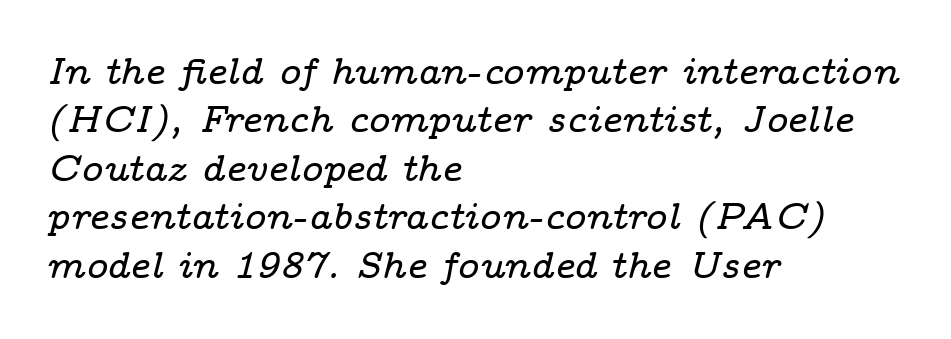
Q: Is the text italic (slanted)? A: Yes, it leans right by about 14 degrees.
Q: Is the typeface a serif or a sans-serif typeface? A: Serif.
Q: Is the text underlined? A: No.
Q: How is the paragraph aligned? A: Left-aligned.
Q: Is the spacing between letters normal or unusually wide? A: Normal.
Q: Is the spacing between lines tight, normal or loose? A: Normal.
Q: Width (condensed, normal, or wide)? A: Wide.
Q: Stroke contrast? A: Low.
Q: x-height? A: Medium.
Q: Monospaced? A: No.
